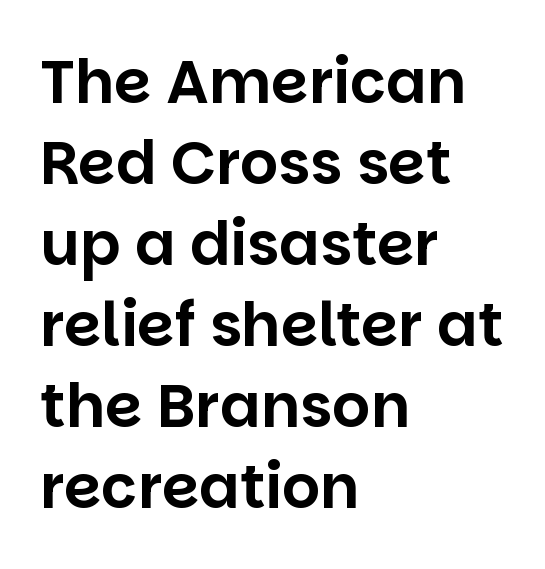
The image shows 60 px sans-serif type, upright; set left-aligned, normal line spacing (1.35x), normal letter spacing, not underlined; low stroke contrast and a large x-height.
